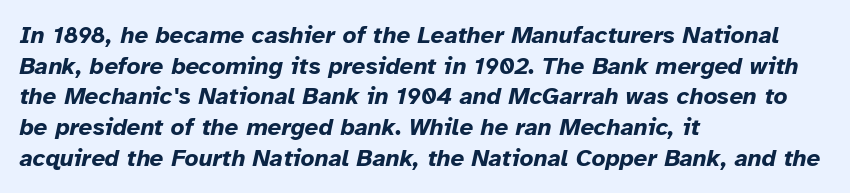
{"italic": "yes", "lean": "right", "slant_degrees": 12, "bold": "yes", "underline": "no", "align": "left", "line_spacing": "normal", "line_spacing_ratio": 1.28, "letter_spacing": "normal", "letter_spacing_em": 0.0, "glyph_px": 24}
